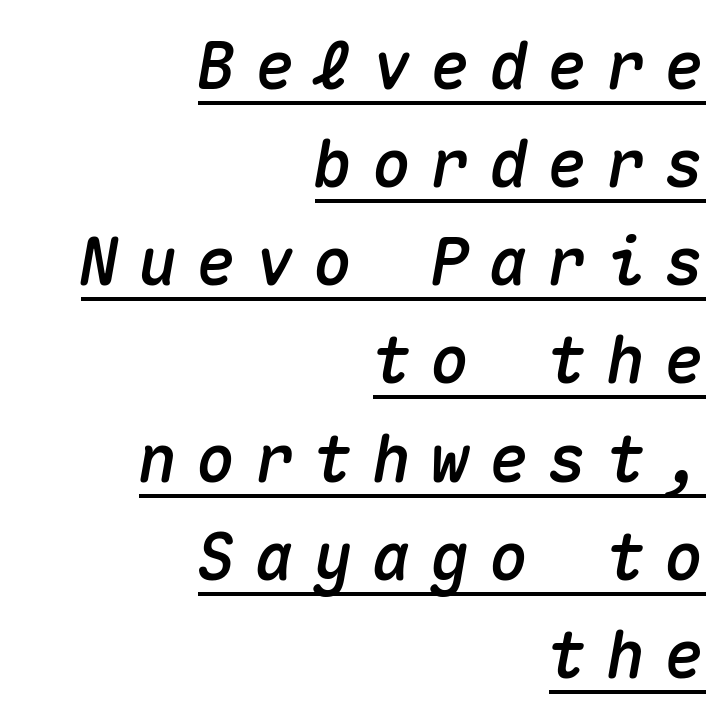
Q: Is the text italic (slanted)? A: Yes, it leans right by about 10 degrees.
Q: Is the text underlined? A: Yes.
Q: How is the paragraph aligned? A: Right-aligned.
Q: Is the spacing between letters normal or unusually wide? A: Unusually wide.
Q: Is the spacing between lines tight, normal or loose? A: Normal.
Q: Width (condensed, normal, or wide)? A: Normal.
Q: Stroke contrast? A: Medium.
Q: x-height? A: Medium.
Q: Monospaced? A: Yes.
